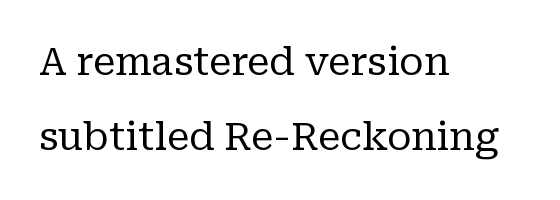
The image shows 38 px regular-weight serif type, upright; set left-aligned, loose line spacing (1.98x), normal letter spacing, not underlined; low stroke contrast and a medium x-height.
